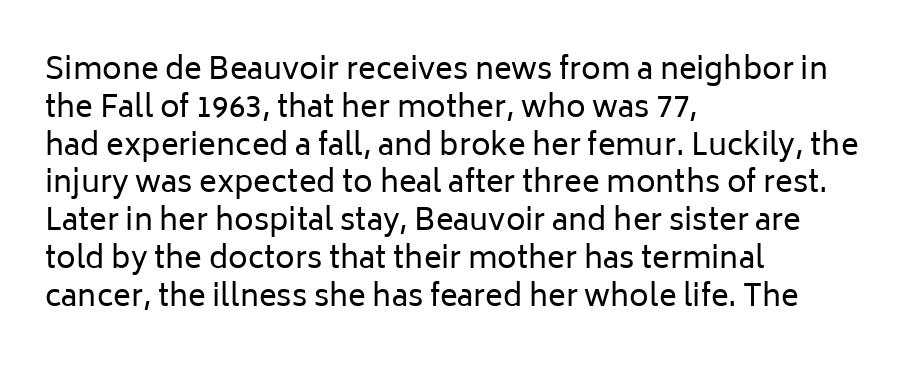
{"serif": "no", "italic": "no", "bold": "no", "weight": "regular", "width": "normal", "stroke_contrast": "low", "x_height": "medium", "monospaced": "no", "underline": "no", "align": "left", "line_spacing": "normal", "line_spacing_ratio": 1.26, "letter_spacing": "normal", "letter_spacing_em": 0.0, "glyph_px": 30}
